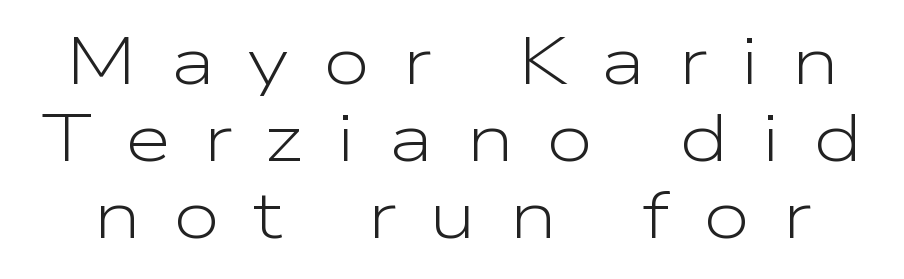
Q: Is the text bold? A: No.
Q: Is the text italic (slanted)? A: No, it is upright.
Q: Is the typeface a serif or a sans-serif typeface? A: Sans-serif.
Q: Is the text underlined? A: No.
Q: Is the spacing between letters normal or unusually wide? A: Unusually wide.
Q: Is the spacing between lines tight, normal or loose? A: Tight.
Q: Width (condensed, normal, or wide)? A: Wide.
Q: Stroke contrast? A: Low.
Q: x-height? A: Medium.
Q: Monospaced? A: No.
